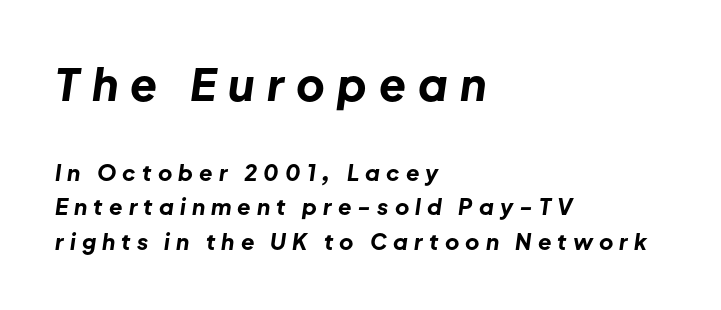
The image shows 44 px bold type, italic (leaning right); set left-aligned, normal line spacing (1.55x), unusually wide letter spacing (+0.28 em), not underlined; the first (top) block is 2.0x larger; low stroke contrast and a medium x-height.
